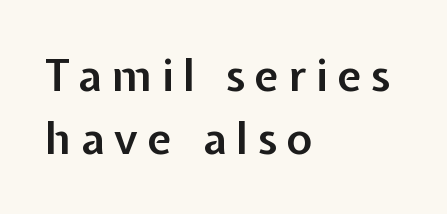
{"serif": "no", "italic": "no", "bold": "semi", "weight": "semibold", "width": "normal", "stroke_contrast": "low", "x_height": "medium", "monospaced": "no", "underline": "no", "align": "left", "line_spacing": "normal", "line_spacing_ratio": 1.44, "letter_spacing": "wide", "letter_spacing_em": 0.22, "glyph_px": 44}
